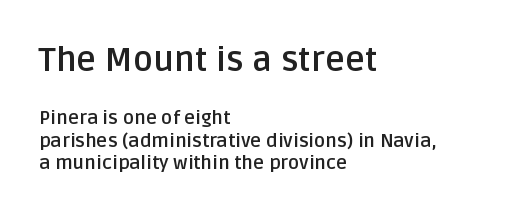
The image shows 34 px semibold sans-serif type, upright; set left-aligned, line spacing 1.18x, normal letter spacing, not underlined; the first (top) block is 1.79x larger; low stroke contrast and a large x-height.
